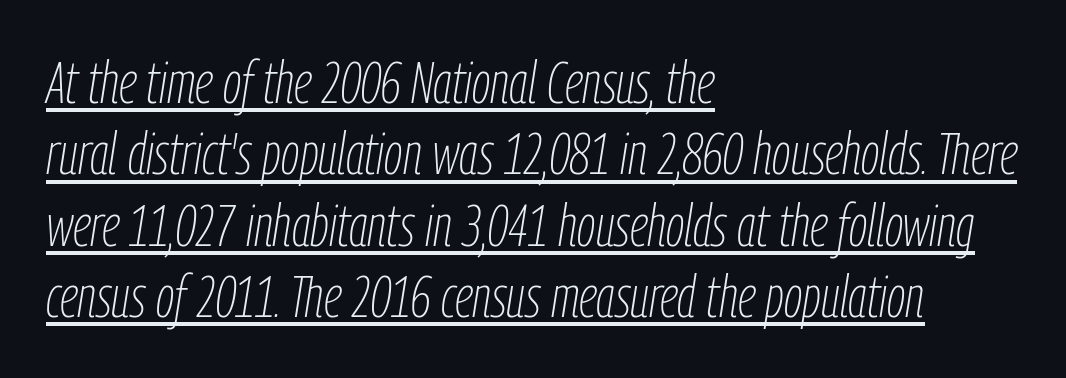
The font sits on the lighter half of the weight spectrum, regular included. The paragraph shown leans on its left margin. The tracking reads as untouched default to a designer's eye. The text carries the slant typical of an italic or oblique font. Spacing verdict: proportional, widths tailored to each character.
